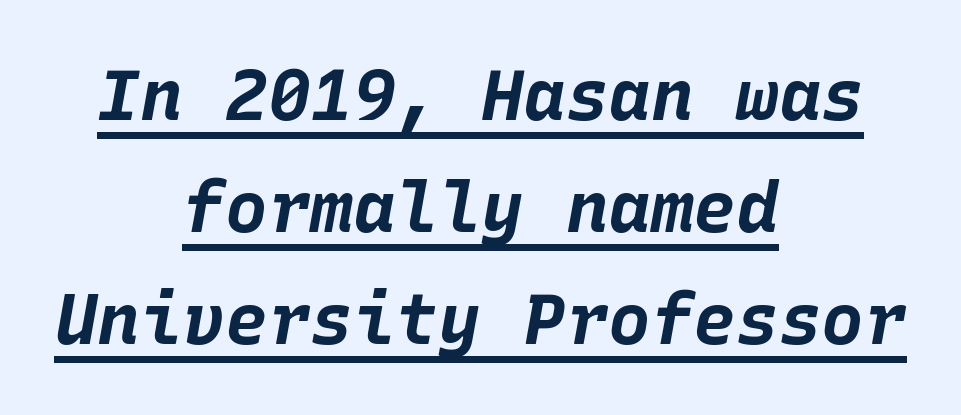
Notice how the stems are inclined rather than vertical — that's the hallmark of italics. You can see a thin bar hugging the bottom of the glyphs. Line starts and ends both wander, symmetrically. The rendering uses typewriter-style spacing with identical character cells. Compared with typical paragraphs, the rows here are spaced about the same.
